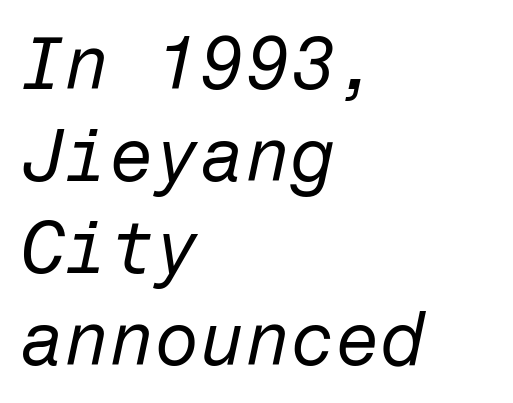
The image shows 73 px regular-weight type, italic (leaning right); set left-aligned, normal line spacing (1.26x), normal letter spacing, not underlined; low stroke contrast and a medium x-height.
